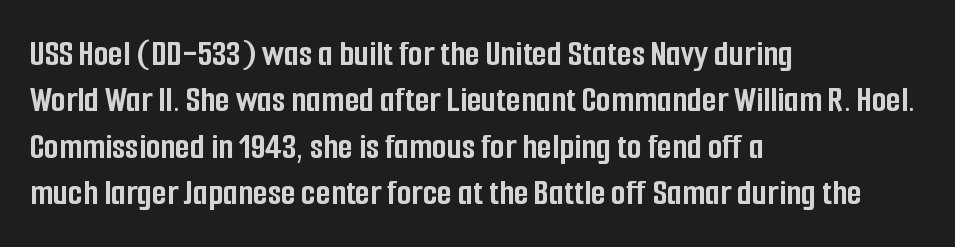
Q: Is the text bold? A: Yes.
Q: Is the text italic (slanted)? A: No, it is upright.
Q: Is the typeface a serif or a sans-serif typeface? A: Sans-serif.
Q: Is the text underlined? A: No.
Q: How is the paragraph aligned? A: Left-aligned.
Q: Is the spacing between letters normal or unusually wide? A: Normal.
Q: Width (condensed, normal, or wide)? A: Condensed.
Q: Stroke contrast? A: Low.
Q: x-height? A: Medium.
Q: Monospaced? A: No.
